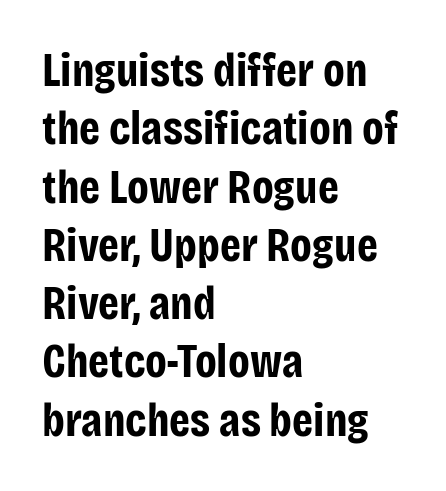
The image shows 47 px bold, condensed sans-serif type, upright; set left-aligned, line spacing 1.24x, normal letter spacing, not underlined; low stroke contrast and a large x-height.
